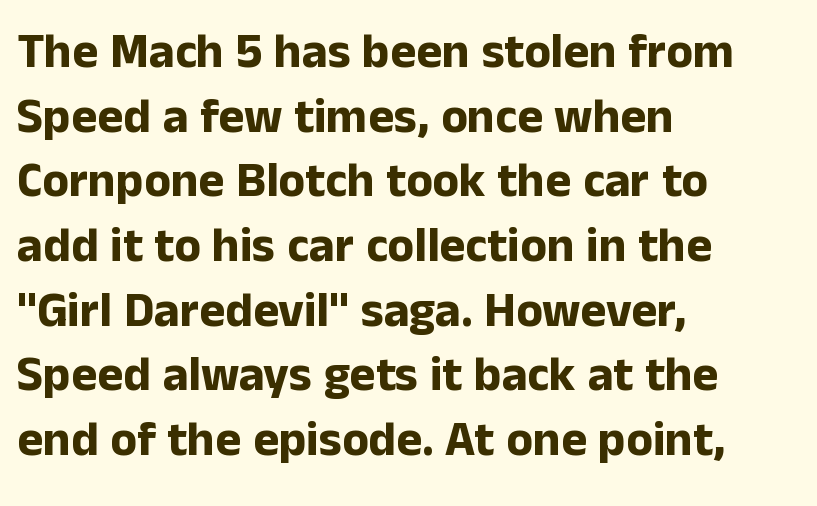
Italic? Not at all — the glyphs are vertical. Words appear dense and cohesive because spacing is normal. Check under the words: just untouched page. Each letter keeps its own natural width here, so spacing adapts to shape.
